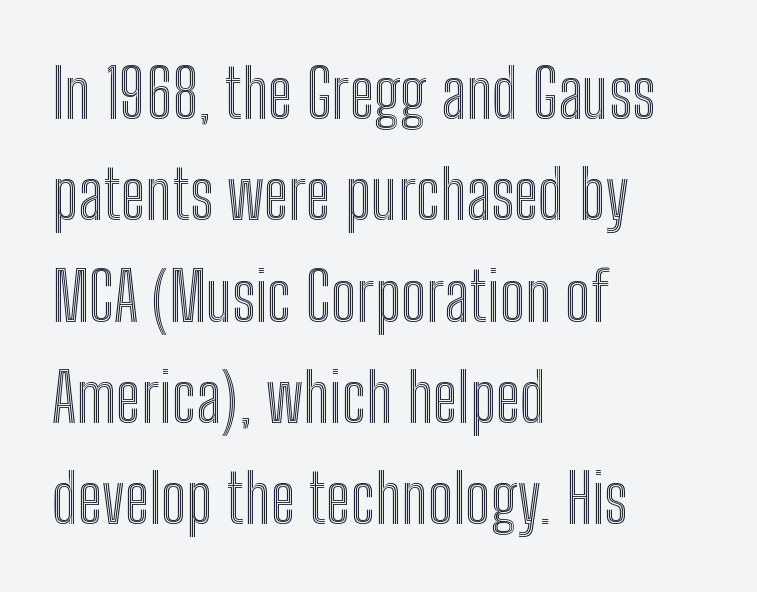
Spacing between characters is what you'd get straight out of the box. This sample uses an upright cut, with every glyph sitting square on the baseline. The passage shown stacks its lines at a standard gap. Looks like regular typesetting: each glyph gets only the width it needs.
